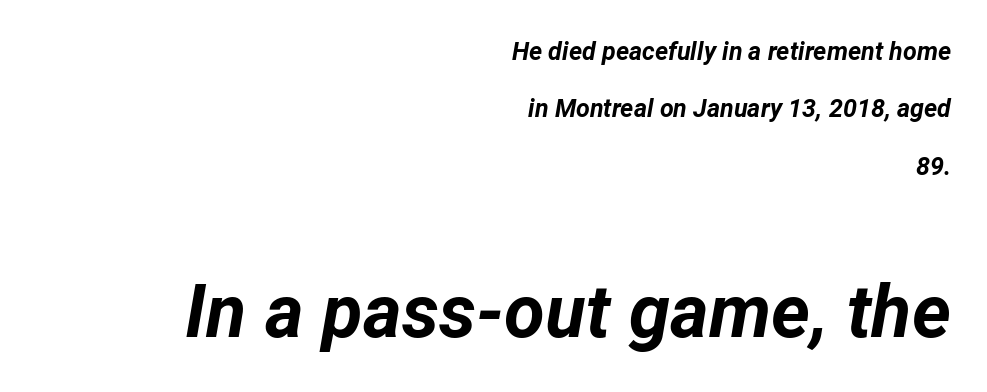
Q: Is the text bold? A: Yes.
Q: Is the text italic (slanted)? A: Yes, it leans right by about 12 degrees.
Q: Is the text underlined? A: No.
Q: How is the paragraph aligned? A: Right-aligned.
Q: Is the spacing between letters normal or unusually wide? A: Normal.
Q: Is the spacing between lines tight, normal or loose? A: Loose.
Q: Which block of text is set in a larger size, the first (top) or the second (bottom)? A: The second (bottom) one.
Q: Width (condensed, normal, or wide)? A: Normal.
Q: Stroke contrast? A: Low.
Q: x-height? A: Medium.
Q: Monospaced? A: No.
